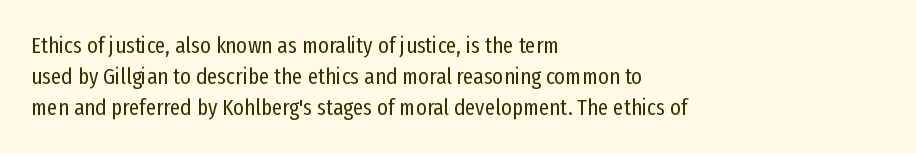
Q: Is the text bold? A: No.
Q: Is the text italic (slanted)? A: No, it is upright.
Q: Is the text underlined? A: No.
Q: How is the paragraph aligned? A: Left-aligned.
Q: Is the spacing between letters normal or unusually wide? A: Normal.
Q: Is the spacing between lines tight, normal or loose? A: Normal.
